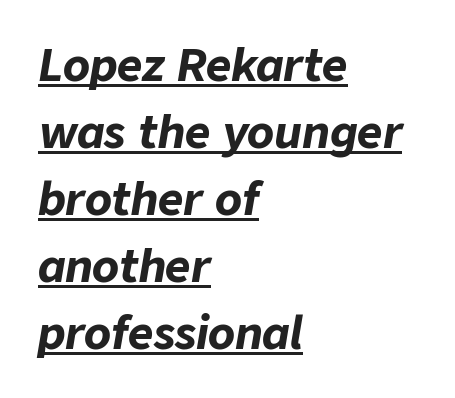
The image shows 44 px bold type, italic (leaning right); set left-aligned, normal line spacing (1.52x), normal letter spacing, underlined; low stroke contrast and a medium x-height.
